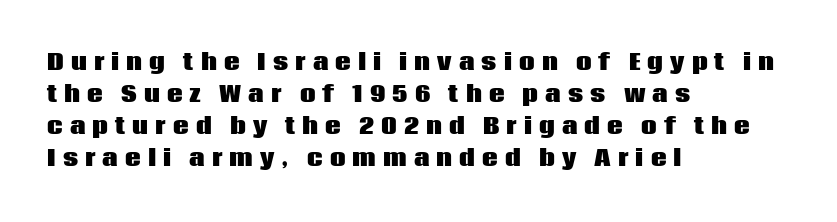
Q: Is the text bold? A: Yes.
Q: Is the text italic (slanted)? A: No, it is upright.
Q: Is the text underlined? A: No.
Q: How is the paragraph aligned? A: Left-aligned.
Q: Is the spacing between letters normal or unusually wide? A: Unusually wide.
Q: Is the spacing between lines tight, normal or loose? A: Normal.
